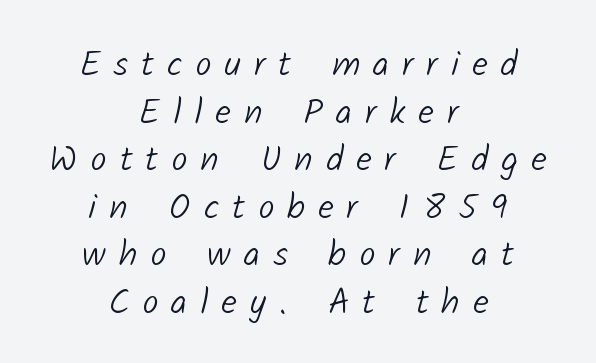
Q: Is the text bold? A: No.
Q: Is the typeface a serif or a sans-serif typeface? A: Sans-serif.
Q: Is the text underlined? A: No.
Q: How is the paragraph aligned? A: Centered.
Q: Is the spacing between letters normal or unusually wide? A: Unusually wide.
Q: Is the spacing between lines tight, normal or loose? A: Normal.
Q: Width (condensed, normal, or wide)? A: Normal.
Q: Stroke contrast? A: Low.
Q: x-height? A: Medium.
Q: Monospaced? A: No.
